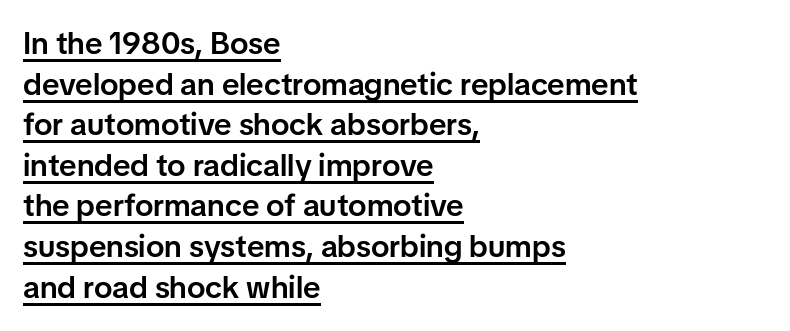
Horizontally, the lines are justified to the leading edge only. Its strokes are somewhat broadened, the hallmark of semibold type. This is the regular roman posture of the typeface. Looks like someone drew a line under every word here. Character widths vary here, with narrow letters taking less room than wide ones.
